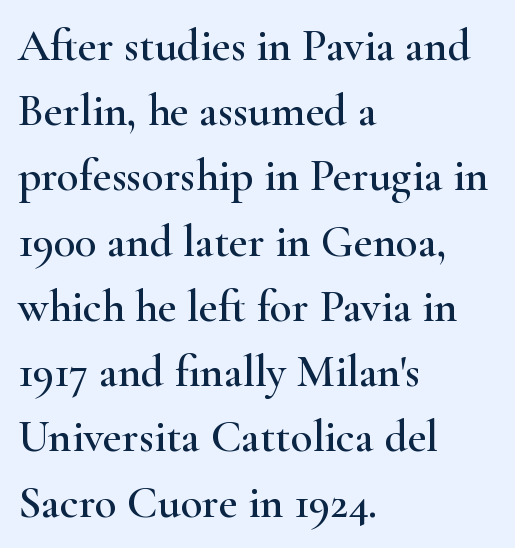
Q: Is the text italic (slanted)? A: No, it is upright.
Q: Is the typeface a serif or a sans-serif typeface? A: Serif.
Q: Is the text underlined? A: No.
Q: How is the paragraph aligned? A: Left-aligned.
Q: Is the spacing between letters normal or unusually wide? A: Normal.
Q: Is the spacing between lines tight, normal or loose? A: Normal.
Q: Width (condensed, normal, or wide)? A: Wide.
Q: Stroke contrast? A: High.
Q: x-height? A: Small.
Q: Monospaced? A: No.
